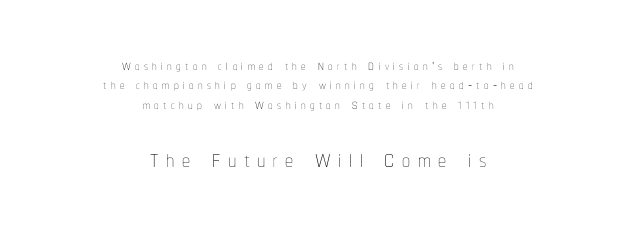
Q: Is the text bold? A: No.
Q: Is the text italic (slanted)? A: No, it is upright.
Q: Is the text underlined? A: No.
Q: How is the paragraph aligned? A: Centered.
Q: Is the spacing between letters normal or unusually wide? A: Unusually wide.
Q: Is the spacing between lines tight, normal or loose? A: Tight.
Q: Which block of text is set in a larger size, the first (top) or the second (bottom)? A: The second (bottom) one.
Q: Width (condensed, normal, or wide)? A: Condensed.
Q: Stroke contrast? A: Low.
Q: x-height? A: Medium.
Q: Monospaced? A: No.
